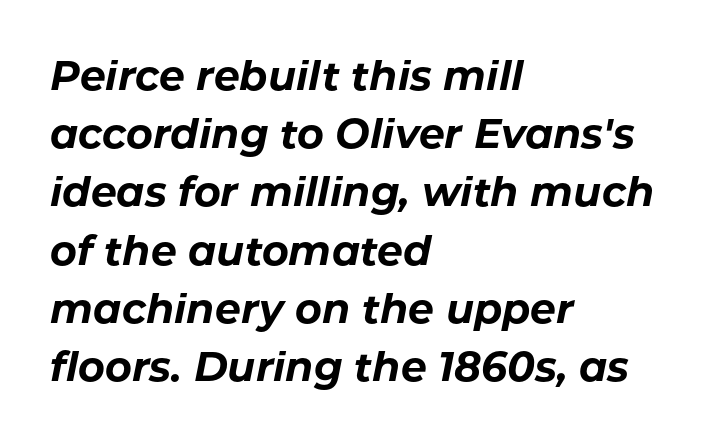
Q: Is the text bold? A: Yes.
Q: Is the text italic (slanted)? A: Yes, it leans right by about 11 degrees.
Q: Is the text underlined? A: No.
Q: How is the paragraph aligned? A: Left-aligned.
Q: Is the spacing between letters normal or unusually wide? A: Normal.
Q: Is the spacing between lines tight, normal or loose? A: Normal.
Q: Width (condensed, normal, or wide)? A: Normal.
Q: Stroke contrast? A: Low.
Q: x-height? A: Medium.
Q: Monospaced? A: No.
